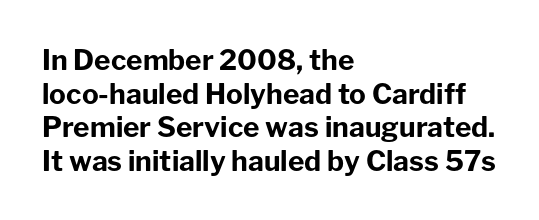
Q: Is the text bold? A: Yes.
Q: Is the text italic (slanted)? A: No, it is upright.
Q: Is the typeface a serif or a sans-serif typeface? A: Sans-serif.
Q: Is the text underlined? A: No.
Q: How is the paragraph aligned? A: Left-aligned.
Q: Is the spacing between letters normal or unusually wide? A: Normal.
Q: Width (condensed, normal, or wide)? A: Normal.
Q: Stroke contrast? A: Low.
Q: x-height? A: Medium.
Q: Monospaced? A: No.
